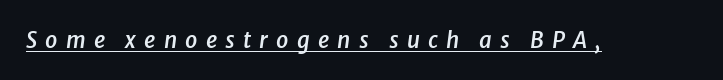
Here the glyphs are tracked loosely, breaking word shapes into spaced letters. The string is rendered with underlining switched on. Style check: oblique. What weight is shown? A semibold, between regular and bold.
